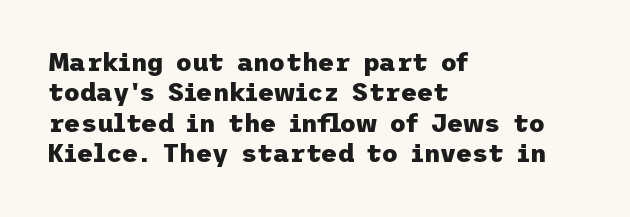
Each line starts at the same left margin while the right side varies. Words appear dense and cohesive because spacing is normal. What weight is shown? A full bold with thick strokes. Nope, not italic — everything's standing straight.
